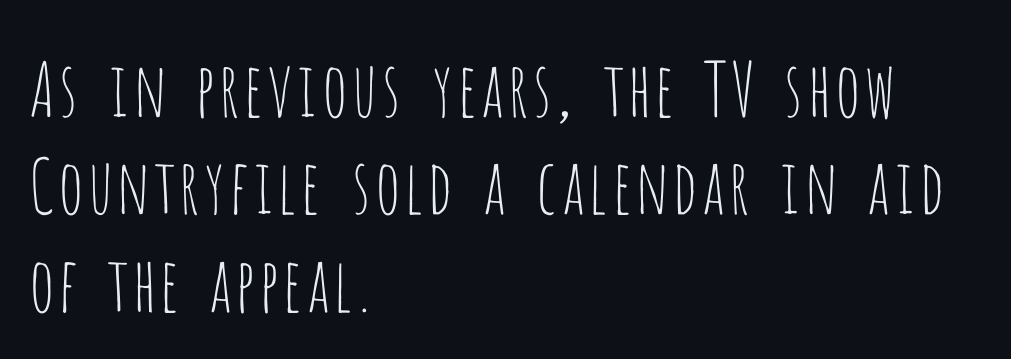
The image shows 75 px thin, condensed sans-serif type, upright; set left-aligned, normal line spacing (1.3x), normal letter spacing, not underlined; low stroke contrast and a large x-height.
